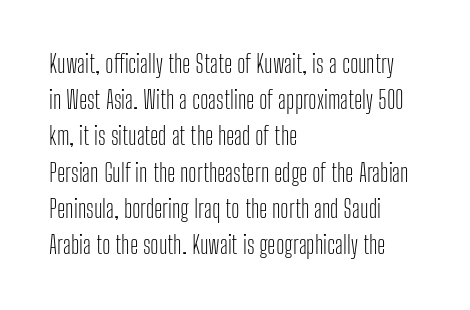
The image shows 24 px text type, upright; set left-aligned, normal line spacing (1.51x), normal letter spacing, not underlined.
